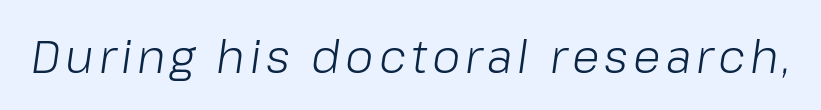
The image shows 45 px light type, italic (leaning right); set not underlined; low stroke contrast and a medium x-height.
